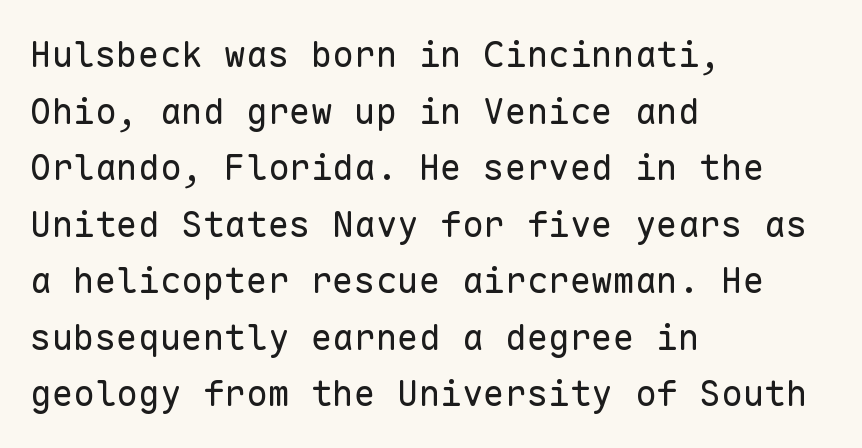
{"serif": "no", "italic": "no", "bold": "no", "weight": "regular", "width": "normal", "stroke_contrast": "low", "x_height": "medium", "monospaced": "yes", "underline": "no", "align": "left", "line_spacing": "normal", "line_spacing_ratio": 1.57, "letter_spacing": "normal", "letter_spacing_em": 0.0, "glyph_px": 36}
